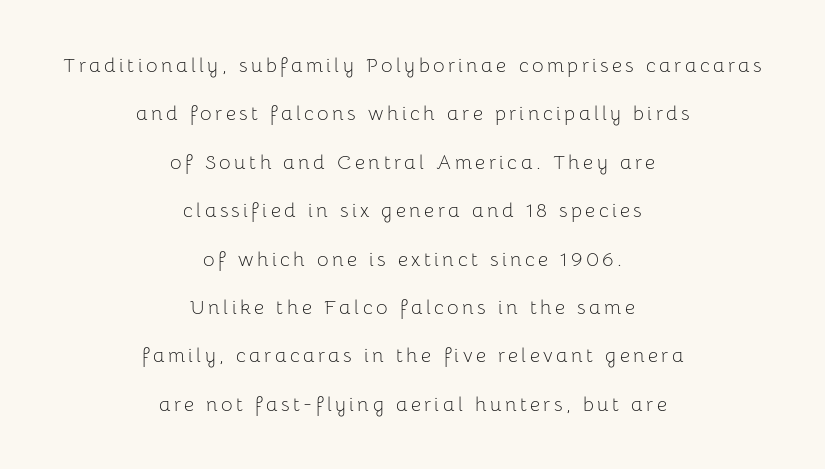
The specimen omits any rule beneath the text block's lines. Reading down the column, the eye jumps a long way to each next line. Weight: regular or lighter. Do the letters lean? They stand straight. The setting favours the middle, as headings and verse often do.
